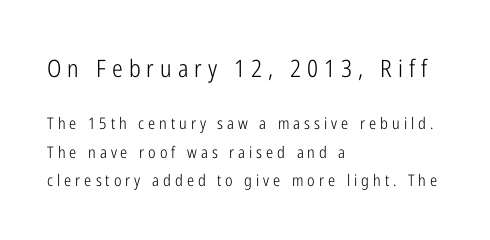
The image shows 24 px text type, upright; set left-aligned, line spacing 1.79x, unusually wide letter spacing (+0.25 em), not underlined; the first (top) block is 1.5x larger.
